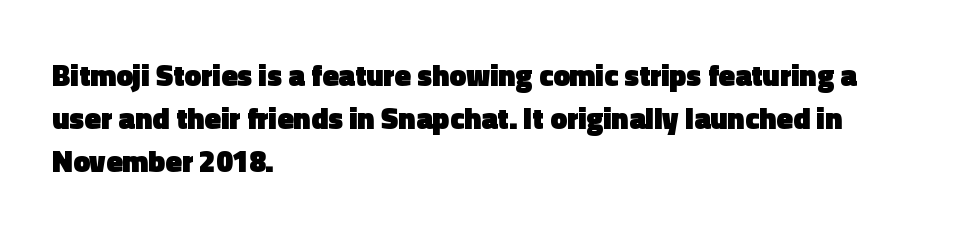
Q: Is the text bold? A: Yes.
Q: Is the text italic (slanted)? A: No, it is upright.
Q: Is the typeface a serif or a sans-serif typeface? A: Sans-serif.
Q: Is the text underlined? A: No.
Q: How is the paragraph aligned? A: Left-aligned.
Q: Is the spacing between letters normal or unusually wide? A: Normal.
Q: Is the spacing between lines tight, normal or loose? A: Normal.
Q: Width (condensed, normal, or wide)? A: Normal.
Q: x-height? A: Medium.
Q: Monospaced? A: No.
